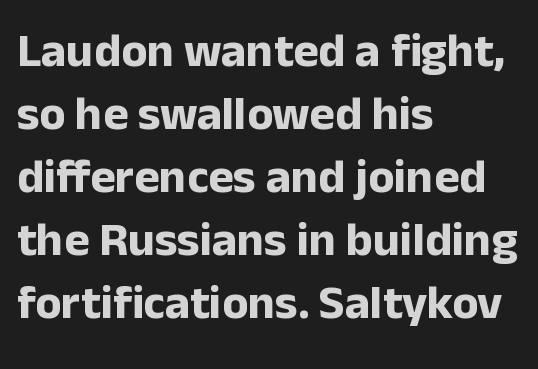
Glance below the letters and you will spot only blank space. Is the block centered? No — it sits flush against the left margin. Short note: letters normally spaced. Each letter keeps its own natural width here, so spacing adapts to shape.
